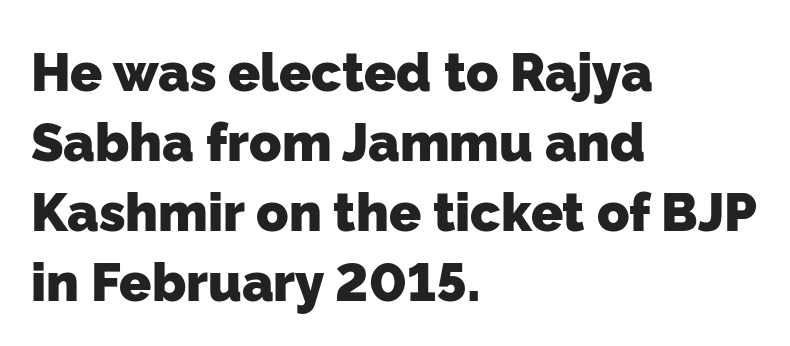
{"serif": "no", "bold": "yes", "weight": "heavy", "width": "normal", "stroke_contrast": "low", "x_height": "medium", "monospaced": "no", "underline": "no", "align": "left", "line_spacing": "normal", "line_spacing_ratio": 1.32, "letter_spacing": "normal", "letter_spacing_em": 0.0, "glyph_px": 53}
